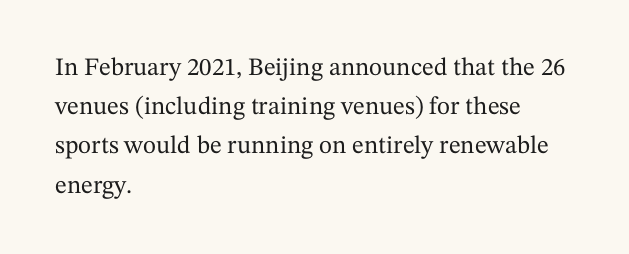
The image shows 25 px text type, upright; set left-aligned, normal line spacing (1.57x), normal letter spacing, not underlined.
